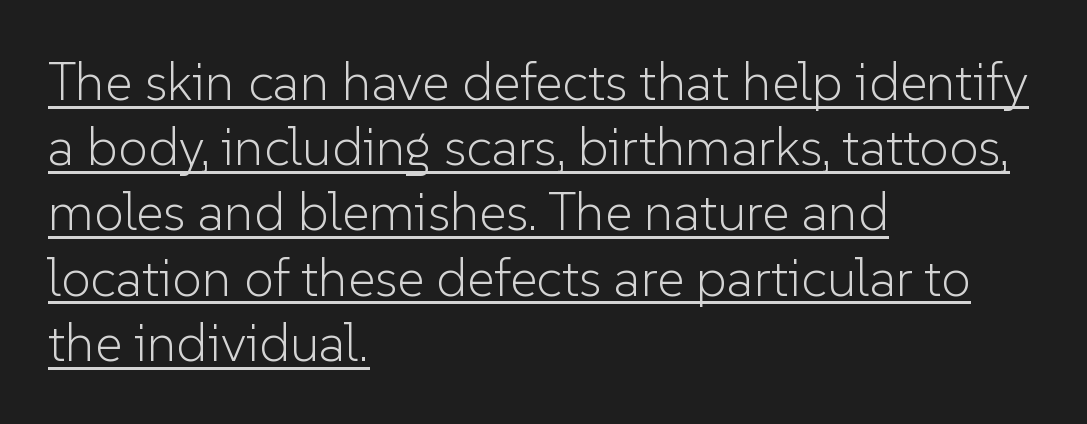
The image shows 53 px light sans-serif type, upright; set left-aligned, line spacing 1.23x, normal letter spacing, underlined; low stroke contrast and a medium x-height.
